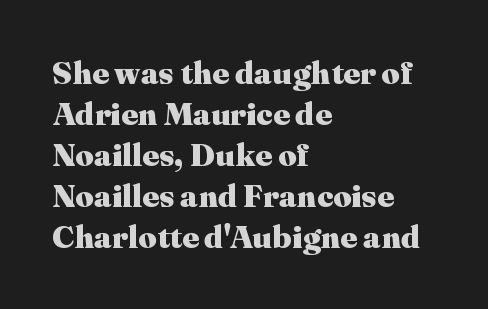
{"serif": "yes", "italic": "no", "bold": "yes", "weight": "heavy", "width": "normal", "stroke_contrast": "medium", "x_height": "medium", "monospaced": "no", "underline": "no", "align": "left", "line_spacing": "normal", "line_spacing_ratio": 1.28, "letter_spacing": "normal", "letter_spacing_em": 0.0, "glyph_px": 32}
